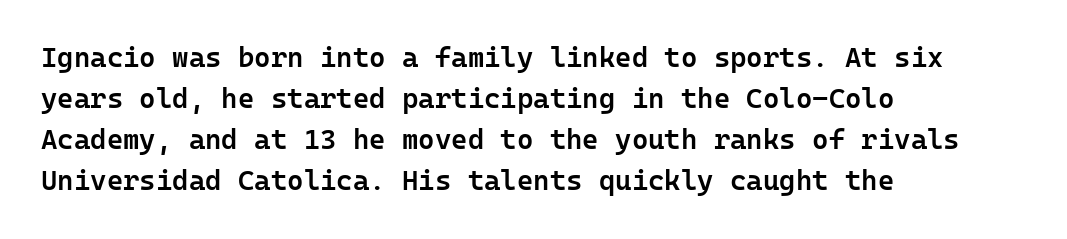
{"serif": "no", "italic": "no", "bold": "semi", "weight": "semibold", "width": "normal", "stroke_contrast": "low", "x_height": "medium", "underline": "no", "align": "left", "line_spacing": "normal", "line_spacing_ratio": 1.47, "letter_spacing": "normal", "letter_spacing_em": 0.0, "glyph_px": 28}
